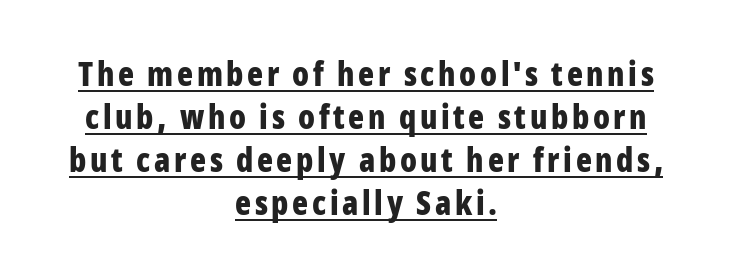
The image shows 33 px bold, condensed sans-serif type, upright; set centered, normal line spacing (1.3x), underlined; low stroke contrast and a medium x-height.
